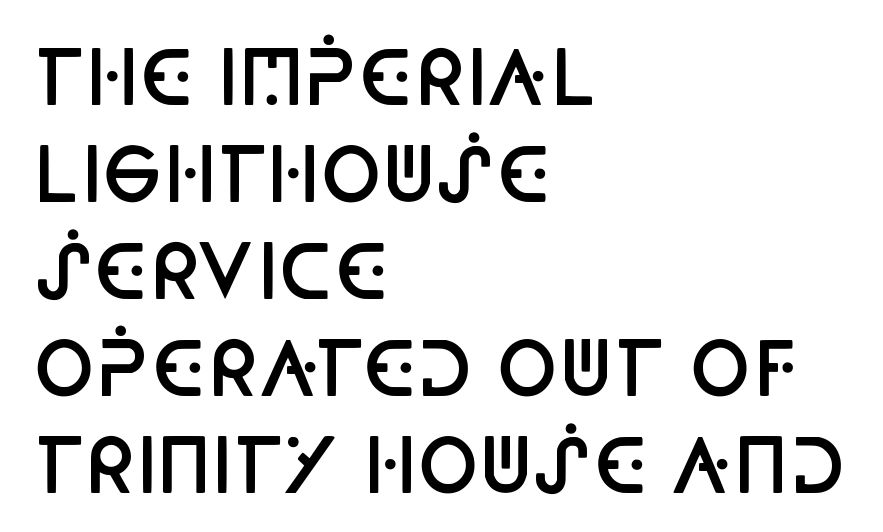
The block of text has a typical density, with ordinary space between rows. Serifs: no, the terminals of the letterforms are clean. Characters remain perfectly vertical along every line. The text block is weighted toward the left margin, trailing off unevenly rightward. Observe the ordinary spacing: letters are neighbours, not strangers. Looks like regular typesetting: each glyph gets only the width it needs.
